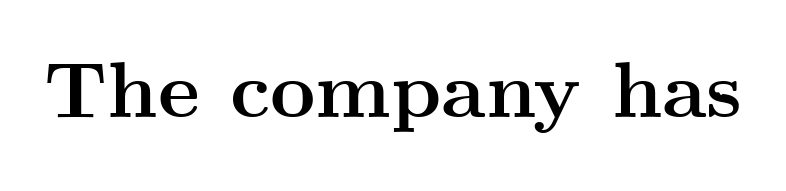
Q: Is the text bold? A: Yes.
Q: Is the text italic (slanted)? A: No, it is upright.
Q: Is the typeface a serif or a sans-serif typeface? A: Serif.
Q: Is the text underlined? A: No.
Q: Is the spacing between letters normal or unusually wide? A: Normal.
Q: Width (condensed, normal, or wide)? A: Wide.
Q: Stroke contrast? A: Medium.
Q: x-height? A: Small.
Q: Monospaced? A: No.
